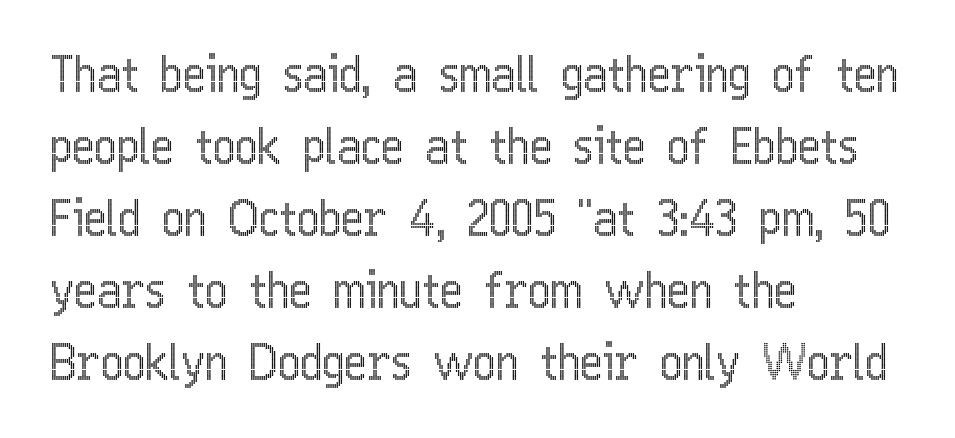
The image shows 48 px condensed type, upright; set left-aligned, normal line spacing (1.5x), normal letter spacing, not underlined; a medium x-height.
